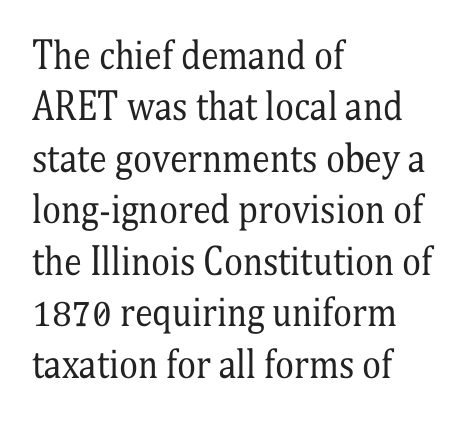
Q: Is the text bold? A: No.
Q: Is the text italic (slanted)? A: No, it is upright.
Q: Is the typeface a serif or a sans-serif typeface? A: Serif.
Q: Is the text underlined? A: No.
Q: How is the paragraph aligned? A: Left-aligned.
Q: Is the spacing between letters normal or unusually wide? A: Normal.
Q: Is the spacing between lines tight, normal or loose? A: Normal.
Q: Width (condensed, normal, or wide)? A: Condensed.
Q: Stroke contrast? A: Medium.
Q: x-height? A: Medium.
Q: Monospaced? A: No.
